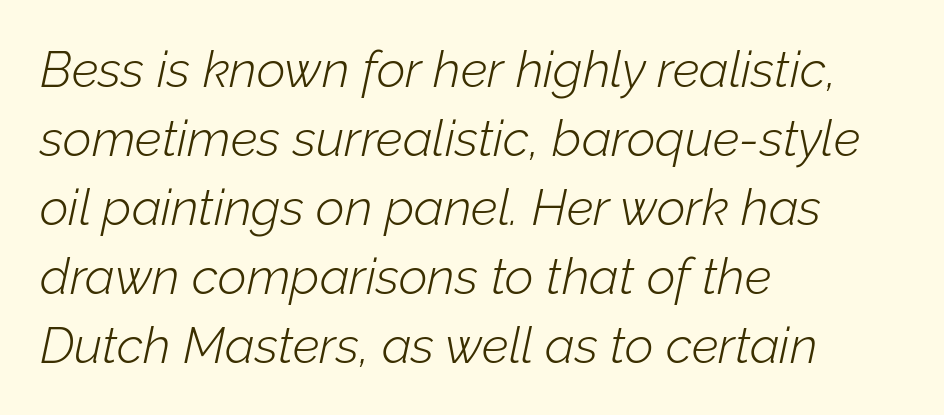
The image shows 50 px light type, italic (leaning right); set left-aligned, normal line spacing (1.38x), normal letter spacing, not underlined; low stroke contrast and a medium x-height.
